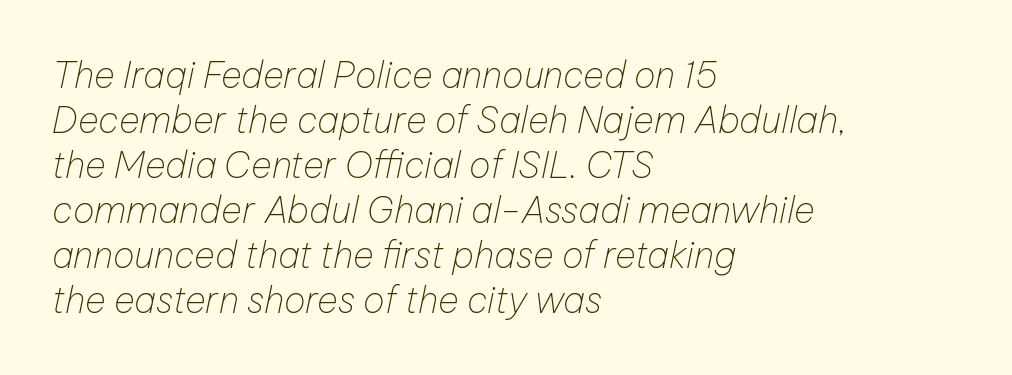
Q: Is the text bold? A: No.
Q: Is the text italic (slanted)? A: Yes, it leans right by about 12 degrees.
Q: Is the text underlined? A: No.
Q: How is the paragraph aligned? A: Left-aligned.
Q: Is the spacing between letters normal or unusually wide? A: Normal.
Q: Is the spacing between lines tight, normal or loose? A: Normal.
Q: Width (condensed, normal, or wide)? A: Normal.
Q: Stroke contrast? A: Low.
Q: x-height? A: Medium.
Q: Monospaced? A: No.
